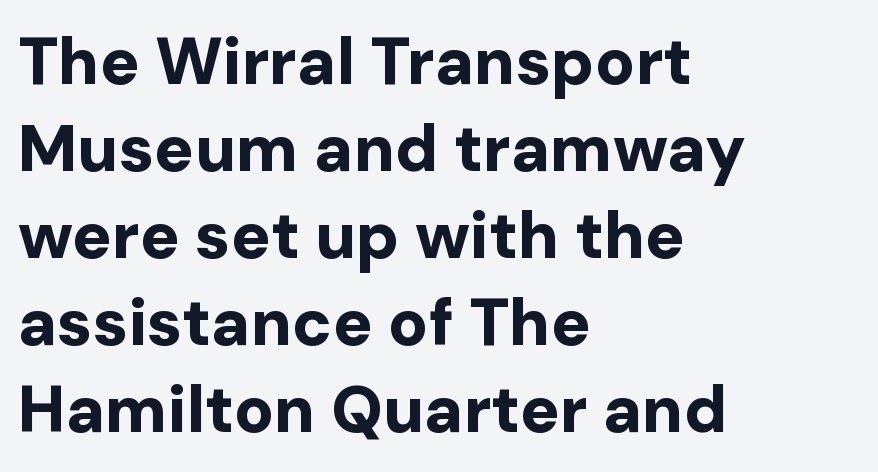
{"serif": "no", "italic": "no", "bold": "yes", "weight": "bold", "width": "normal", "stroke_contrast": "low", "x_height": "medium", "monospaced": "no", "underline": "no", "align": "left", "line_spacing": "normal", "line_spacing_ratio": 1.32, "letter_spacing": "normal", "letter_spacing_em": 0.0, "glyph_px": 66}
